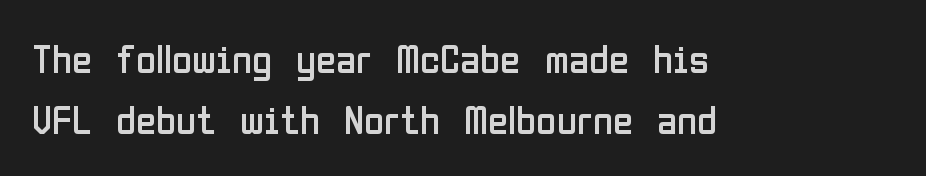
{"serif": "no", "italic": "no", "bold": "no", "weight": "regular", "width": "condensed", "stroke_contrast": "low", "x_height": "medium", "monospaced": "no", "underline": "no", "align": "left", "line_spacing": "normal", "line_spacing_ratio": 1.5, "letter_spacing": "normal", "letter_spacing_em": 0.0, "glyph_px": 41}
